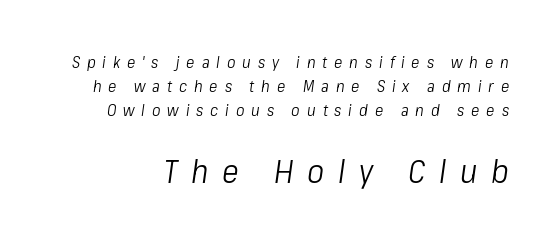
{"italic": "yes", "lean": "right", "slant_degrees": 8, "bold": "no", "weight": "light", "width": "condensed", "stroke_contrast": "low", "x_height": "medium", "monospaced": "no", "underline": "no", "line_spacing": "normal", "line_spacing_ratio": 1.5, "letter_spacing": "wide", "letter_spacing_em": 0.43, "larger_block": "second", "size_ratio": 2.0, "glyph_px": 32}
